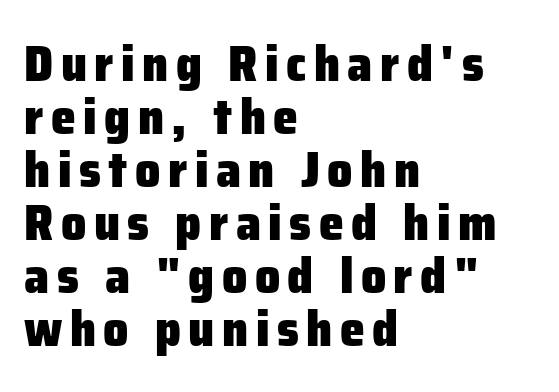
{"serif": "no", "italic": "no", "bold": "yes", "weight": "heavy", "width": "normal", "stroke_contrast": "low", "x_height": "medium", "monospaced": "no", "underline": "no", "align": "left", "line_spacing": "tight", "line_spacing_ratio": 1.06, "glyph_px": 50}
